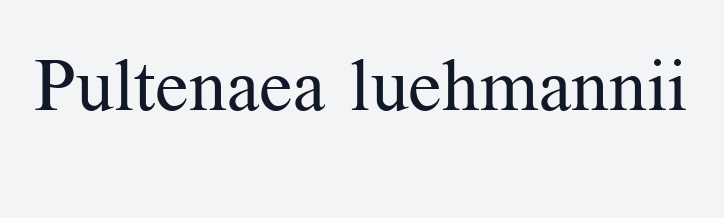
The image shows 73 px regular-weight serif type, upright; set normal letter spacing, not underlined; medium stroke contrast and a medium x-height.
